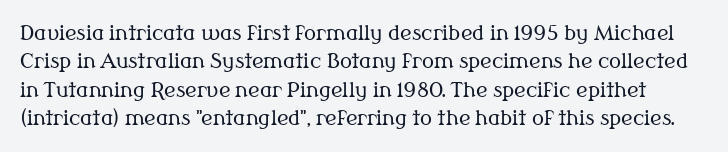
The image shows 20 px text type, upright; set normal line spacing (1.42x), normal letter spacing, not underlined.
